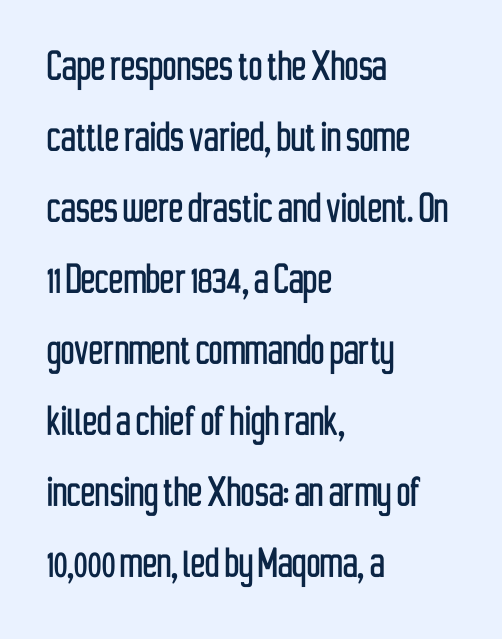
Vertical strokes here are truly vertical. Spacing verdict: proportional, widths tailored to each character. Does extra space separate the letters? No, they use regular spacing. Vertical spacing — default.
